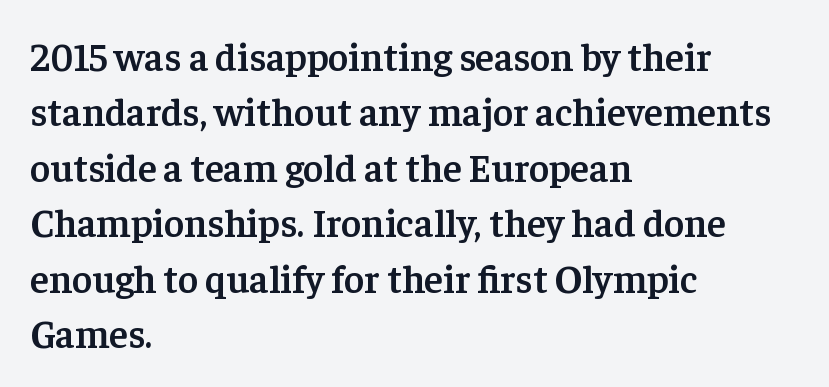
A normal amount of white space separates one row of letters from the next. This sample uses plain, unmodified letter spacing. These words are printed semibold, heavier than regular yet not bold. Reading down the block, your eye returns to a fixed left position each line. Think of a printed novel: that variable character pitch is what you see here.
